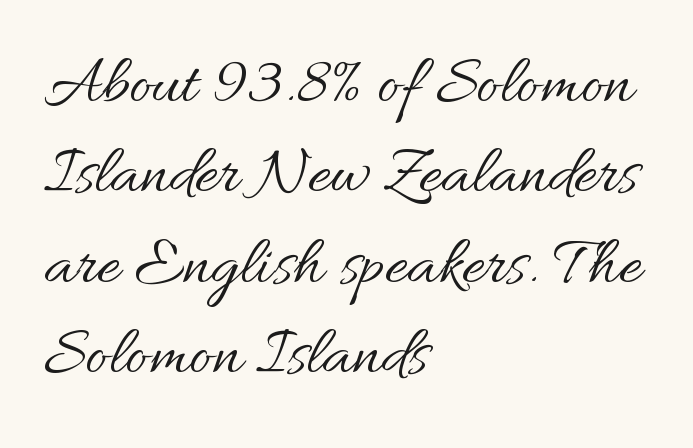
Q: Is the text bold? A: No.
Q: Is the text italic (slanted)? A: Yes.
Q: Is the text underlined? A: No.
Q: How is the paragraph aligned? A: Left-aligned.
Q: Is the spacing between letters normal or unusually wide? A: Normal.
Q: Is the spacing between lines tight, normal or loose? A: Normal.
Q: Width (condensed, normal, or wide)? A: Normal.
Q: Stroke contrast? A: Medium.
Q: x-height? A: Small.
Q: Monospaced? A: No.
